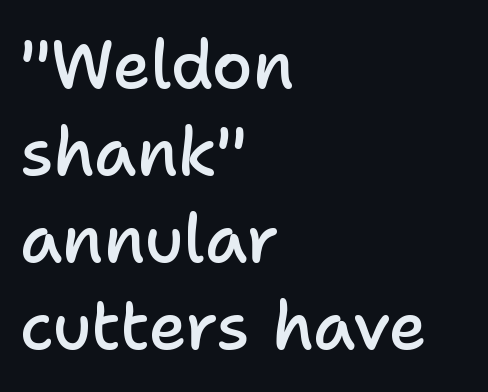
{"serif": "no", "italic": "no", "bold": "semi", "weight": "semibold", "width": "normal", "stroke_contrast": "low", "x_height": "medium", "monospaced": "no", "underline": "no", "align": "left", "line_spacing": "normal", "line_spacing_ratio": 1.32, "letter_spacing": "normal", "letter_spacing_em": 0.0, "glyph_px": 66}
